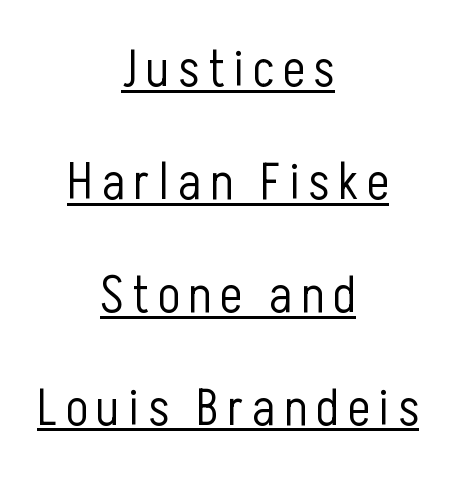
The image shows 52 px light, condensed sans-serif type, upright; set centered, loose line spacing (2.17x), underlined; low stroke contrast and a medium x-height.
